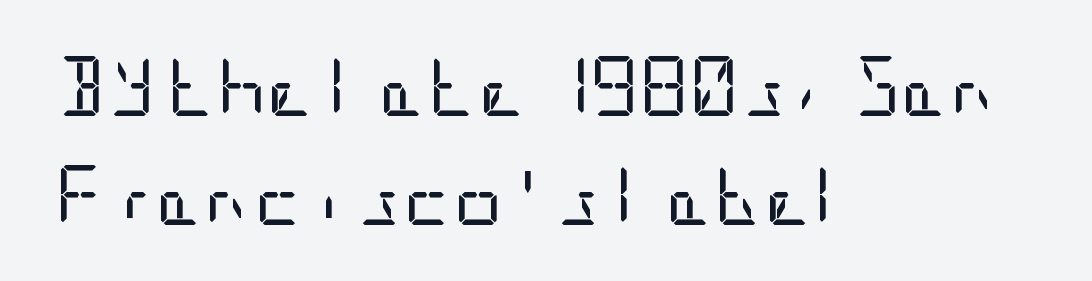
{"serif": "no", "italic": "no", "bold": "no", "weight": "regular", "width": "condensed", "stroke_contrast": "low", "x_height": "large", "underline": "no", "align": "left", "line_spacing_ratio": 1.79, "letter_spacing": "normal", "letter_spacing_em": 0.0, "glyph_px": 61}
